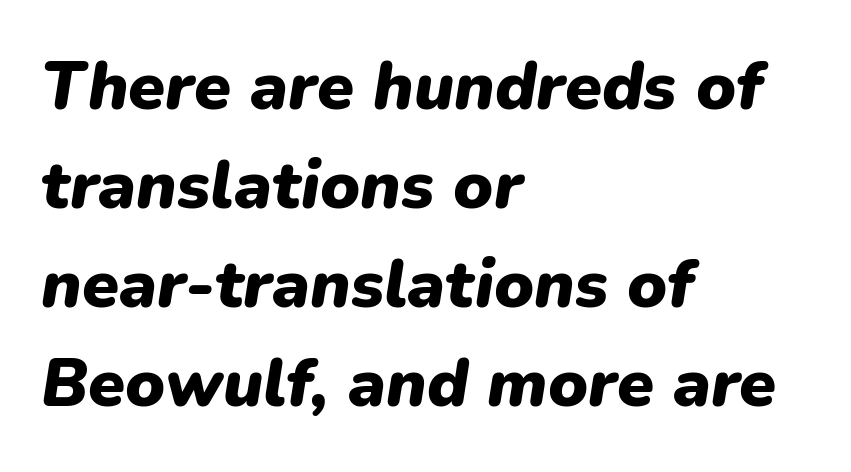
The rendering uses a moderate line-height, typical for paragraphs. Compared with an ordinary text face, these strokes are far heavier — a full bold. No word sits above an underline. Do the characters align in a grid? No, the font is proportional.
